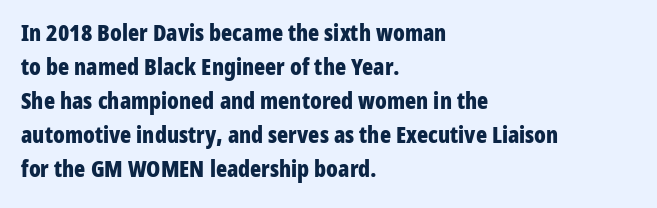
Q: Is the text bold? A: Yes.
Q: Is the text italic (slanted)? A: No, it is upright.
Q: Is the text underlined? A: No.
Q: How is the paragraph aligned? A: Left-aligned.
Q: Is the spacing between letters normal or unusually wide? A: Normal.
Q: Is the spacing between lines tight, normal or loose? A: Normal.
